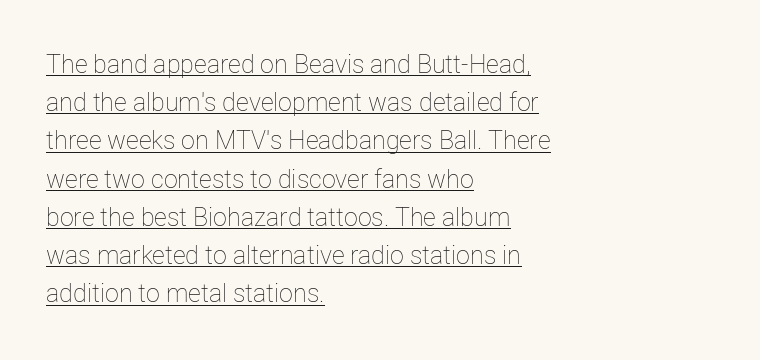
{"italic": "no", "bold": "no", "underline": "yes", "align": "left", "line_spacing": "normal", "line_spacing_ratio": 1.53, "letter_spacing": "normal", "letter_spacing_em": 0.0, "glyph_px": 25}
